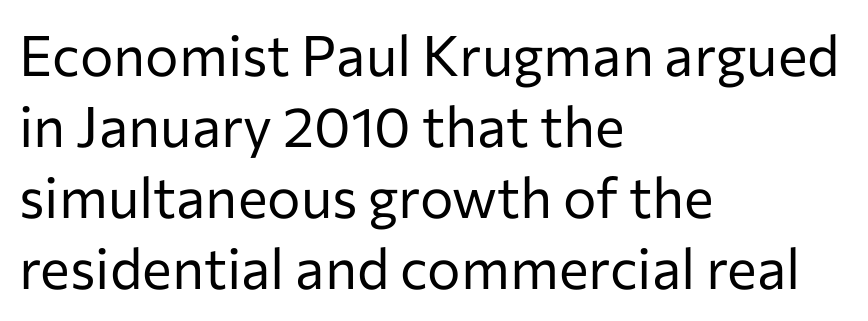
There is no visible air inserted between adjacent glyphs. Each letter keeps its own natural width here, so spacing adapts to shape. Summary of weight: not heavy and not bold. The space directly below the letters is spotless. Designer's note — italics off, roman on.
